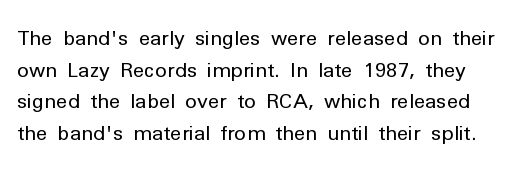
The image shows 20 px text type, upright; set normal line spacing (1.58x), normal letter spacing, not underlined.
